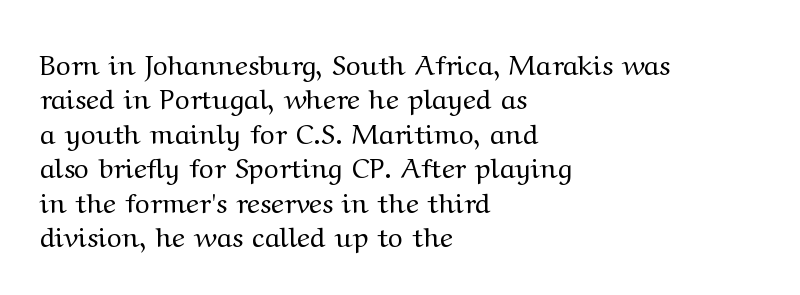
The image shows 28 px regular-weight, wide serif type, upright; set left-aligned, line spacing 1.23x, normal letter spacing, not underlined; medium stroke contrast and a medium x-height.
